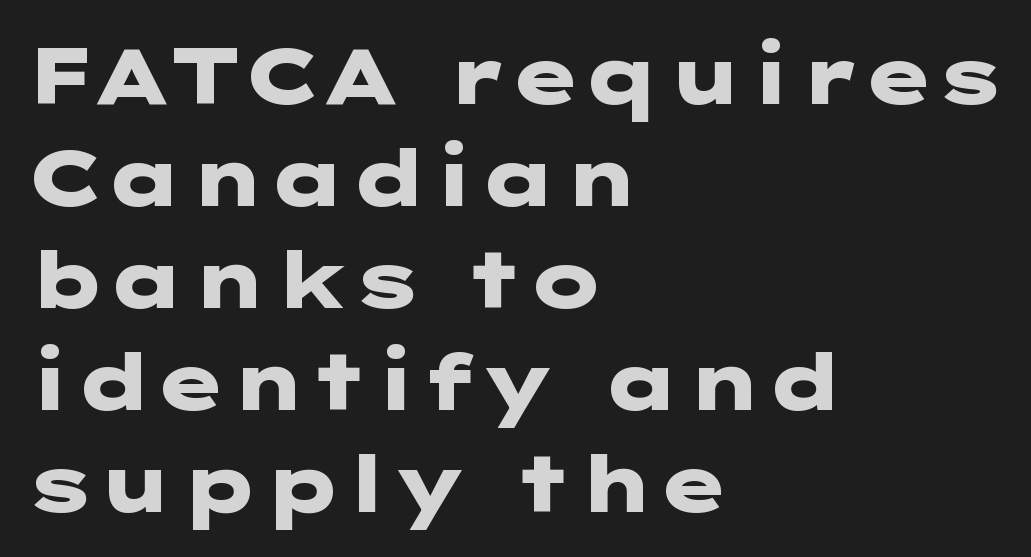
{"serif": "no", "italic": "no", "bold": "yes", "weight": "heavy", "width": "wide", "stroke_contrast": "low", "x_height": "medium", "underline": "no", "align": "left", "line_spacing": "normal", "line_spacing_ratio": 1.29, "letter_spacing": "normal", "letter_spacing_em": 0.0, "glyph_px": 79}
